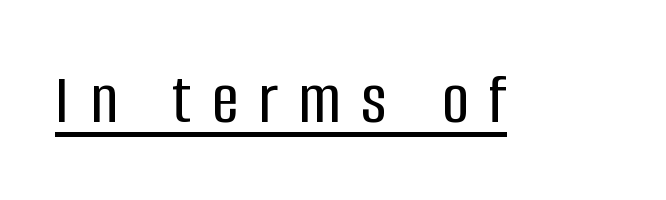
The image shows 74 px condensed sans-serif type, upright; set unusually wide letter spacing (+0.28 em), underlined; low stroke contrast and a large x-height.
